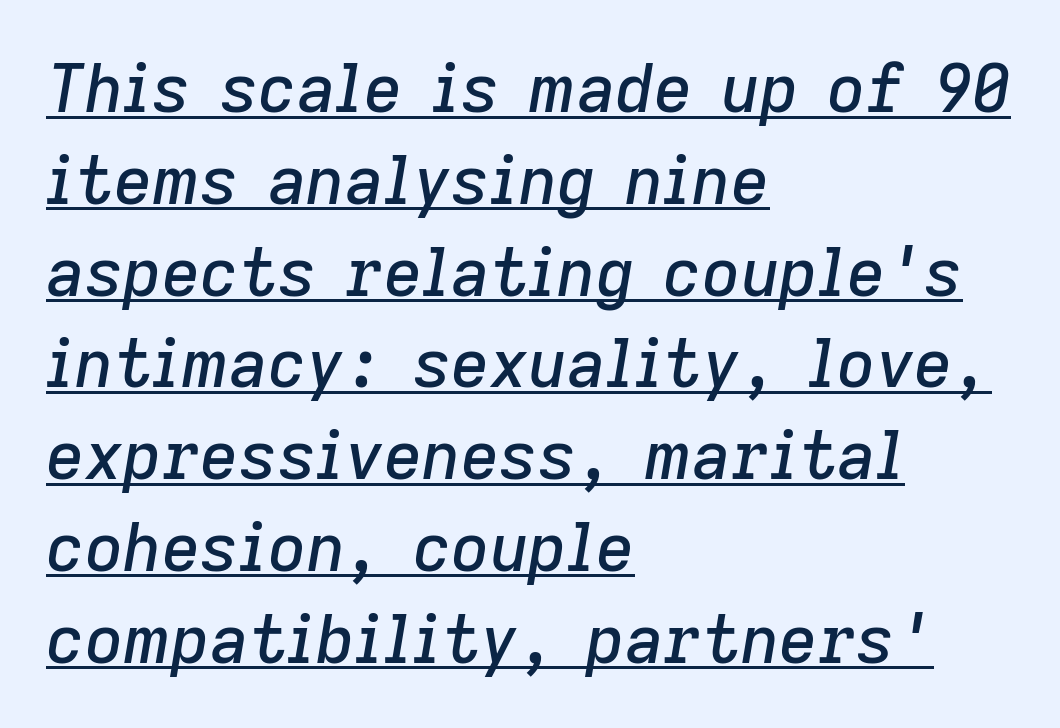
The image shows 67 px text type, italic (leaning right); set left-aligned, normal line spacing (1.37x), normal letter spacing, underlined; low stroke contrast and a medium x-height.
